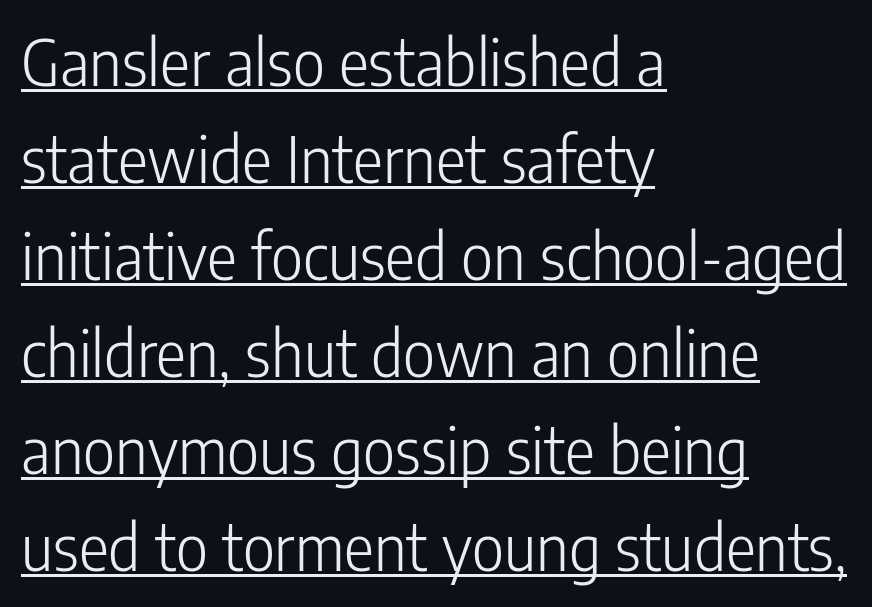
Looks like regular typesetting: each glyph gets only the width it needs. Every character sits straight up, as roman type does. The letters look calm and open, with moderate or lighter stems. Unlike a traditional serif, this face leaves its strokes unadorned. Quick note: interline space is typical. Quick note: underline on.
